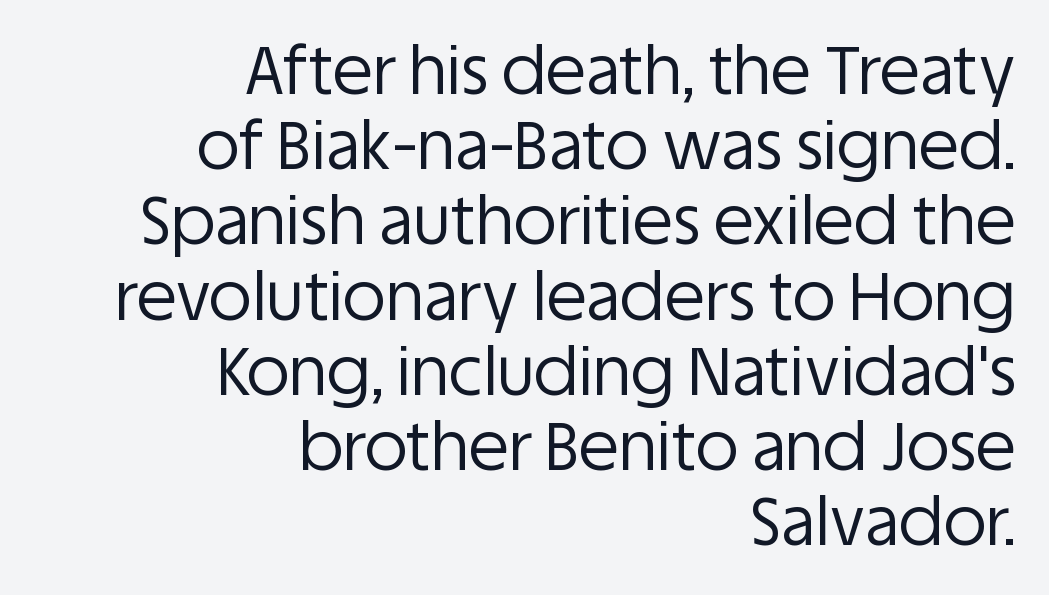
Q: Is the text bold? A: No.
Q: Is the text italic (slanted)? A: No, it is upright.
Q: Is the typeface a serif or a sans-serif typeface? A: Sans-serif.
Q: Is the text underlined? A: No.
Q: How is the paragraph aligned? A: Right-aligned.
Q: Is the spacing between letters normal or unusually wide? A: Normal.
Q: Is the spacing between lines tight, normal or loose? A: Tight.
Q: Width (condensed, normal, or wide)? A: Normal.
Q: Stroke contrast? A: Low.
Q: x-height? A: Large.
Q: Monospaced? A: No.
